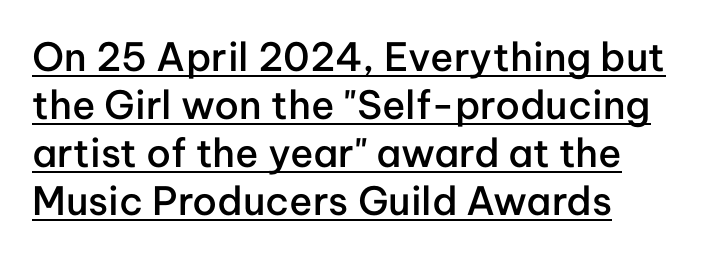
Q: Is the text bold? A: Semi-bold.
Q: Is the text italic (slanted)? A: No, it is upright.
Q: Is the typeface a serif or a sans-serif typeface? A: Sans-serif.
Q: Is the text underlined? A: Yes.
Q: How is the paragraph aligned? A: Left-aligned.
Q: Is the spacing between letters normal or unusually wide? A: Normal.
Q: Width (condensed, normal, or wide)? A: Normal.
Q: Stroke contrast? A: Low.
Q: x-height? A: Medium.
Q: Monospaced? A: No.
